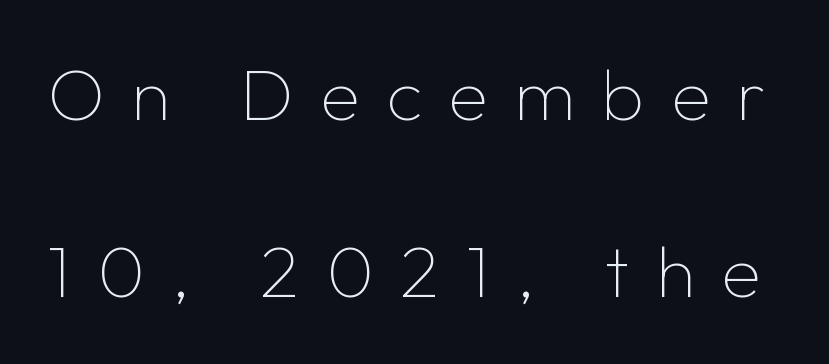
The image shows 73 px thin sans-serif type, upright; set loose line spacing (2.43x), unusually wide letter spacing (+0.36 em), not underlined; low stroke contrast and a medium x-height.
